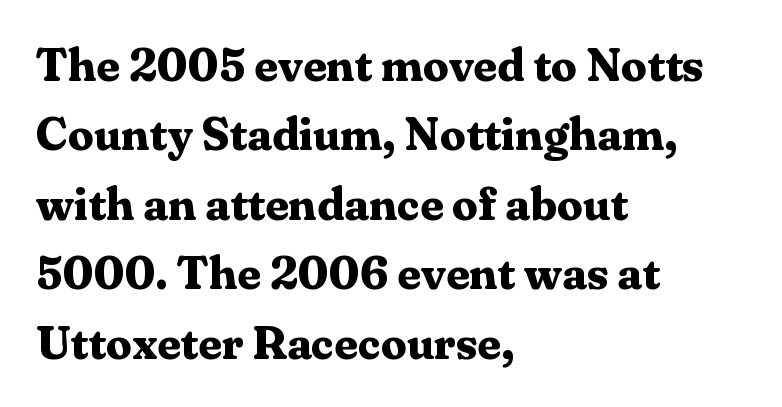
Q: Is the text bold? A: Yes.
Q: Is the text italic (slanted)? A: No, it is upright.
Q: Is the typeface a serif or a sans-serif typeface? A: Serif.
Q: Is the text underlined? A: No.
Q: How is the paragraph aligned? A: Left-aligned.
Q: Is the spacing between letters normal or unusually wide? A: Normal.
Q: Is the spacing between lines tight, normal or loose? A: Normal.
Q: Width (condensed, normal, or wide)? A: Normal.
Q: Stroke contrast? A: Medium.
Q: x-height? A: Medium.
Q: Monospaced? A: No.
